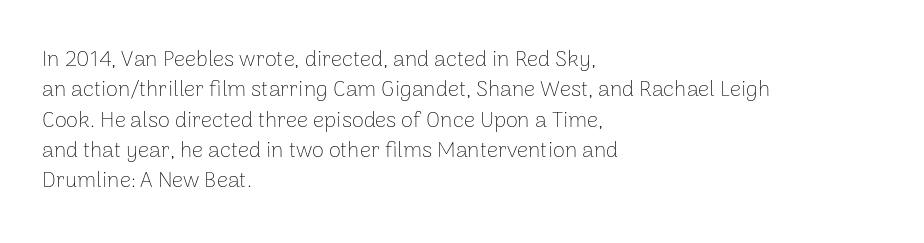
The image shows 22 px text type, upright; set left-aligned, normal line spacing (1.38x), normal letter spacing, not underlined.
